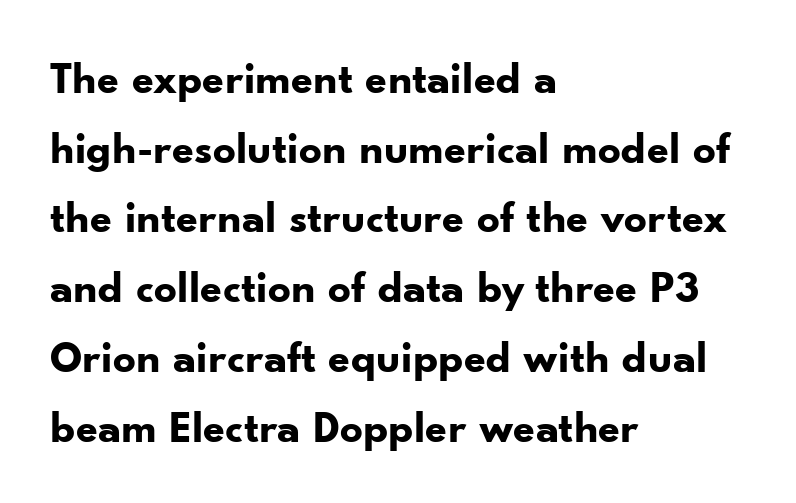
The image shows 45 px bold sans-serif type, upright; set left-aligned, normal line spacing (1.55x), normal letter spacing, not underlined; low stroke contrast and a small x-height.
